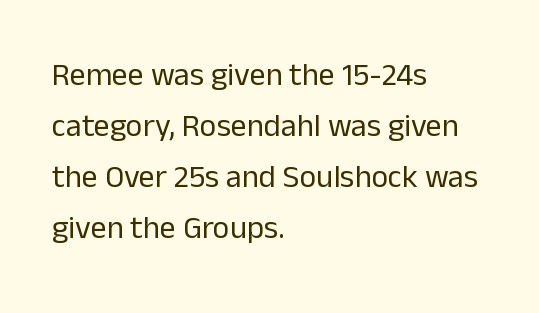
Q: Is the text bold? A: No.
Q: Is the text italic (slanted)? A: No, it is upright.
Q: Is the typeface a serif or a sans-serif typeface? A: Sans-serif.
Q: Is the text underlined? A: No.
Q: How is the paragraph aligned? A: Left-aligned.
Q: Is the spacing between letters normal or unusually wide? A: Normal.
Q: Is the spacing between lines tight, normal or loose? A: Normal.
Q: Width (condensed, normal, or wide)? A: Normal.
Q: Stroke contrast? A: Low.
Q: x-height? A: Medium.
Q: Monospaced? A: No.
